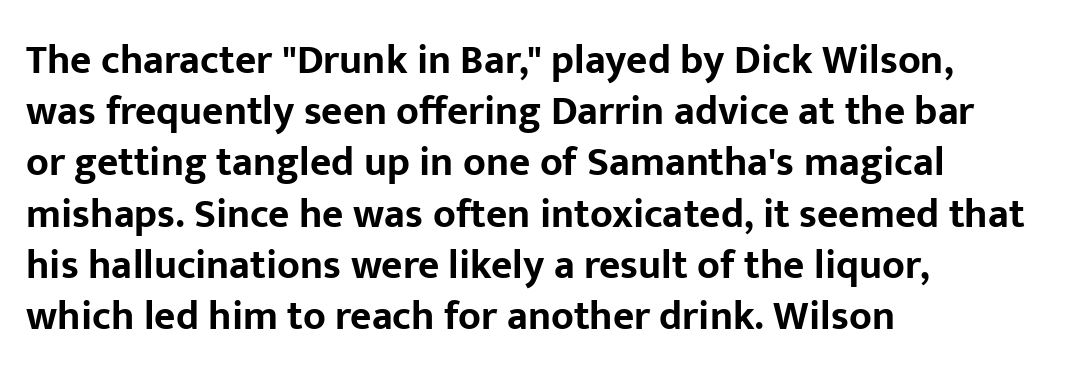
Q: Is the text bold? A: Yes.
Q: Is the text italic (slanted)? A: No, it is upright.
Q: Is the typeface a serif or a sans-serif typeface? A: Sans-serif.
Q: Is the text underlined? A: No.
Q: How is the paragraph aligned? A: Left-aligned.
Q: Is the spacing between letters normal or unusually wide? A: Normal.
Q: Is the spacing between lines tight, normal or loose? A: Normal.
Q: Width (condensed, normal, or wide)? A: Normal.
Q: Stroke contrast? A: Low.
Q: x-height? A: Medium.
Q: Monospaced? A: No.
